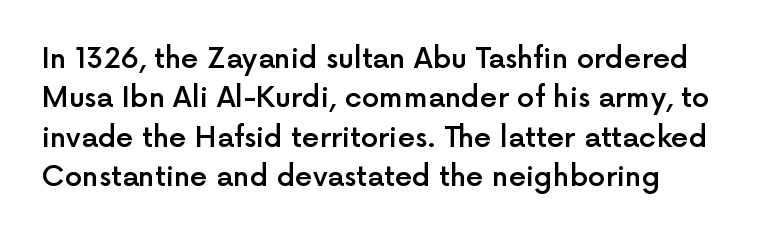
Bold? Not quite — semibold, heavier than regular but stopping short. The leading is moderate, giving the passage an even texture. Glance below the letters and you will spot only blank space. Proportional: the letters do not fall into vertical columns. Typographically, this falls in the sans-serif category. Tracking here is standard; glyphs follow each other at the usual distance.
